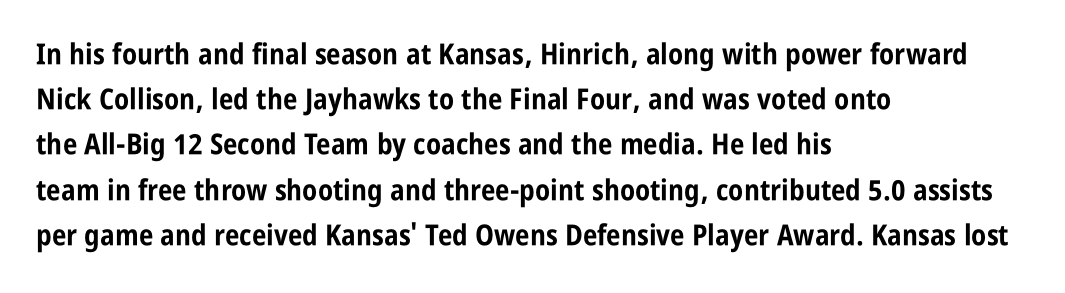
{"serif": "no", "italic": "no", "bold": "yes", "weight": "bold", "width": "condensed", "stroke_contrast": "low", "x_height": "large", "monospaced": "no", "underline": "no", "align": "left", "line_spacing": "normal", "line_spacing_ratio": 1.56, "letter_spacing": "normal", "letter_spacing_em": 0.0, "glyph_px": 29}
